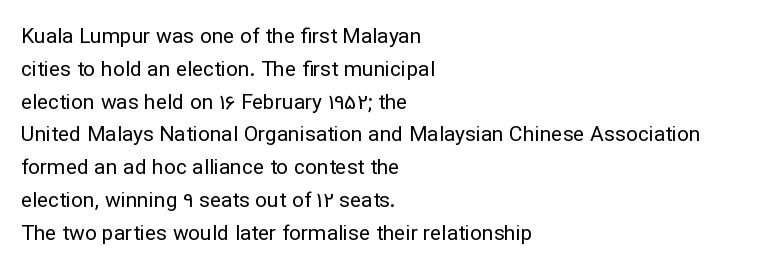
Upright lettering throughout. The rows are spaced the way most documents space them. These lines stack with their left ends in a neat column. The space beneath each line is pristine and unruled. This sample uses plain, unmodified letter spacing. Stem width sits at or under what a default text font uses.
